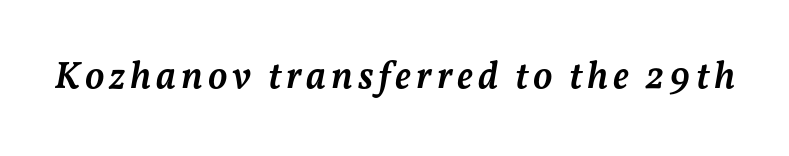
{"italic": "yes", "lean": "right", "slant_degrees": 11, "bold": "semi", "weight": "semibold", "width": "normal", "stroke_contrast": "medium", "x_height": "medium", "monospaced": "no", "underline": "no", "glyph_px": 39}
